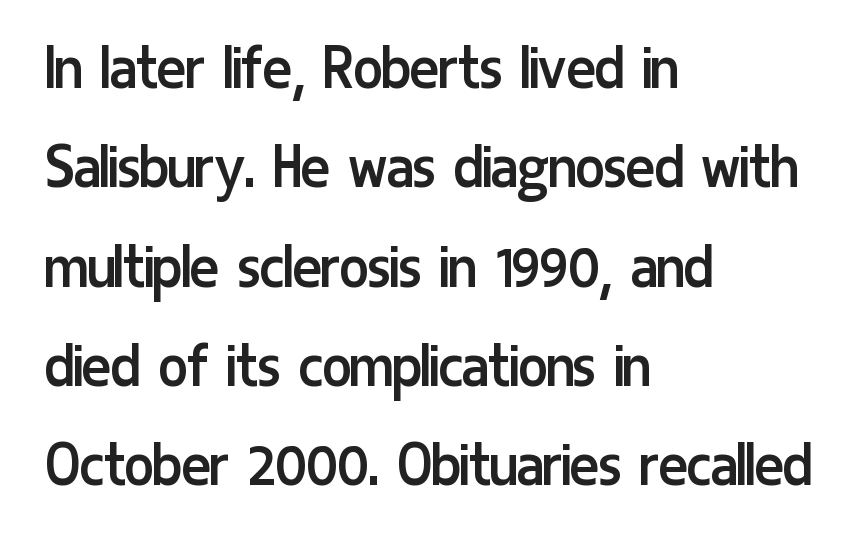
Q: Is the text bold? A: No.
Q: Is the text italic (slanted)? A: No, it is upright.
Q: Is the typeface a serif or a sans-serif typeface? A: Sans-serif.
Q: Is the text underlined? A: No.
Q: How is the paragraph aligned? A: Left-aligned.
Q: Is the spacing between letters normal or unusually wide? A: Normal.
Q: Is the spacing between lines tight, normal or loose? A: Normal.
Q: Width (condensed, normal, or wide)? A: Condensed.
Q: Stroke contrast? A: Low.
Q: x-height? A: Medium.
Q: Monospaced? A: No.
